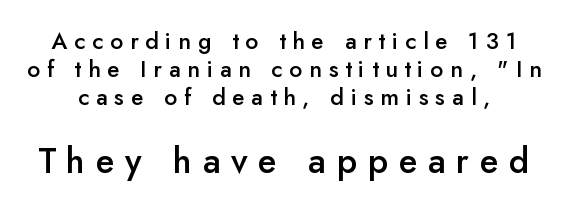
Q: Is the text bold? A: Semi-bold.
Q: Is the text italic (slanted)? A: No, it is upright.
Q: Is the typeface a serif or a sans-serif typeface? A: Sans-serif.
Q: Is the text underlined? A: No.
Q: Is the spacing between letters normal or unusually wide? A: Unusually wide.
Q: Which block of text is set in a larger size, the first (top) or the second (bottom)? A: The second (bottom) one.
Q: Width (condensed, normal, or wide)? A: Normal.
Q: Stroke contrast? A: Low.
Q: x-height? A: Small.
Q: Monospaced? A: No.
